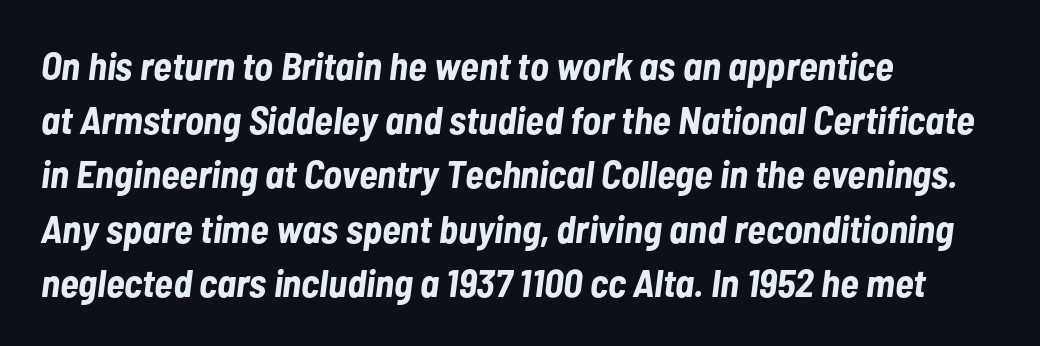
The image shows 39 px bold, condensed type, italic (leaning right); set left-aligned, normal line spacing (1.39x), normal letter spacing, not underlined; low stroke contrast and a medium x-height.
